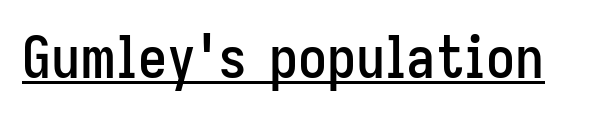
{"serif": "no", "italic": "no", "width": "condensed", "stroke_contrast": "low", "x_height": "medium", "monospaced": "no", "underline": "yes", "letter_spacing": "normal", "letter_spacing_em": 0.0, "glyph_px": 58}
